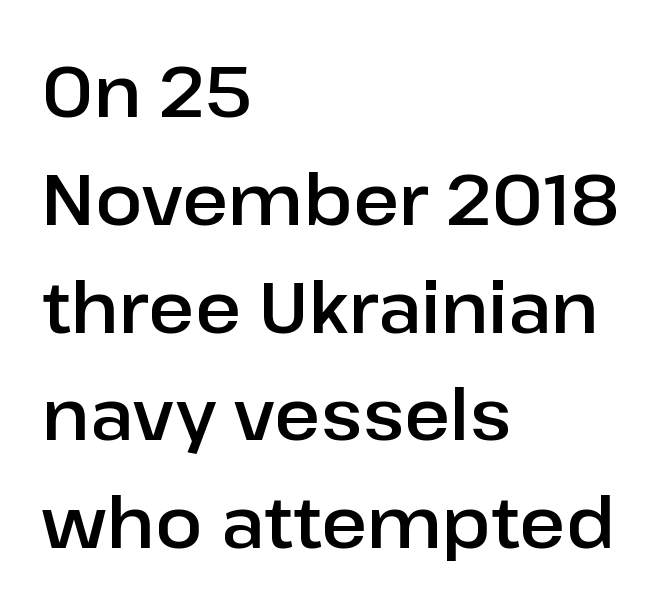
{"serif": "no", "italic": "no", "width": "normal", "stroke_contrast": "low", "x_height": "medium", "monospaced": "no", "underline": "no", "align": "left", "line_spacing": "normal", "line_spacing_ratio": 1.54, "letter_spacing": "normal", "letter_spacing_em": 0.0, "glyph_px": 70}
